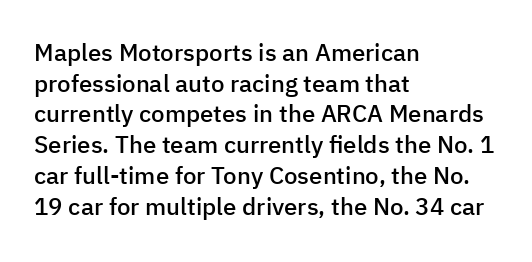
Each word holds together tightly as a unit, with standard inter-letter gaps. Check the space under the baseline: it is left empty. The paragraph has a hard left edge and a soft right edge. Posture: straight, roman, zero tilt. The vertical gap from one line to the next is medium. Notice the strokes are somewhat thickened but not fully heavy: this is a semibold.
